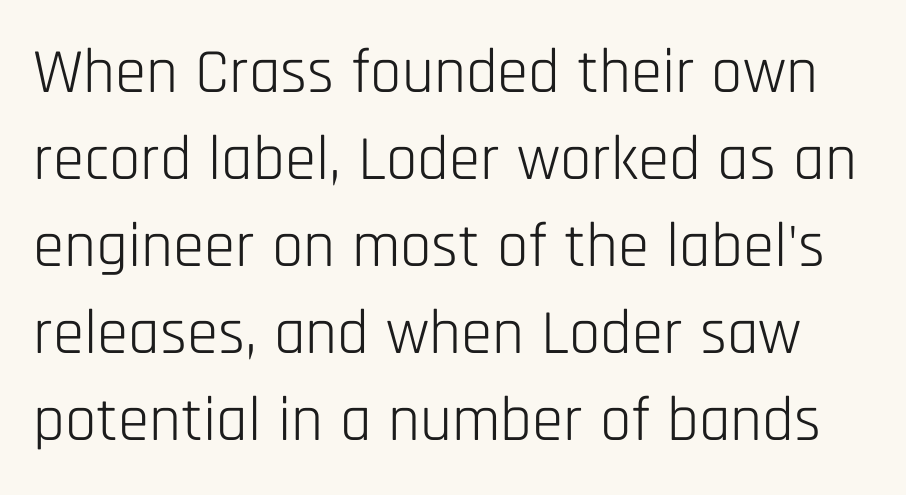
Q: Is the text bold? A: No.
Q: Is the text italic (slanted)? A: No, it is upright.
Q: Is the typeface a serif or a sans-serif typeface? A: Sans-serif.
Q: Is the text underlined? A: No.
Q: Is the spacing between letters normal or unusually wide? A: Normal.
Q: Is the spacing between lines tight, normal or loose? A: Normal.
Q: Width (condensed, normal, or wide)? A: Condensed.
Q: Stroke contrast? A: Low.
Q: x-height? A: Large.
Q: Monospaced? A: No.
